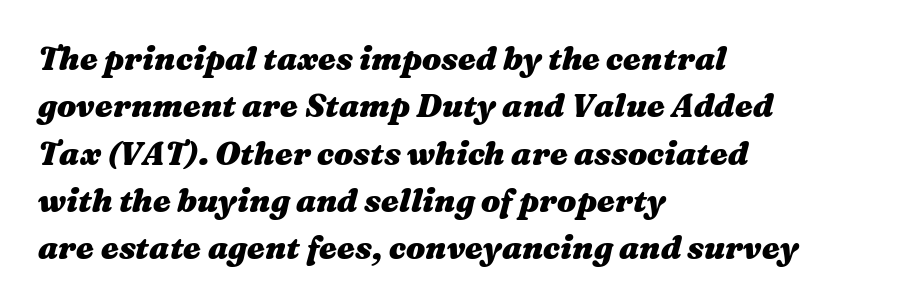
The image shows 32 px heavy, wide type, italic (leaning right); set left-aligned, normal line spacing (1.48x), normal letter spacing, not underlined; medium stroke contrast and a medium x-height.
